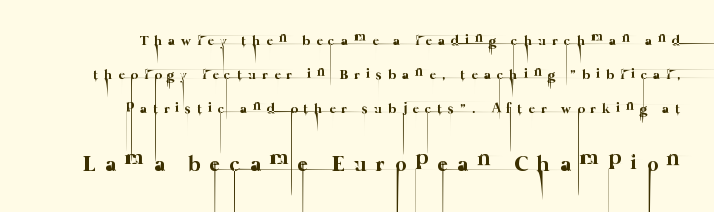
Q: Is the text bold? A: No.
Q: Is the text underlined? A: No.
Q: Is the spacing between letters normal or unusually wide? A: Unusually wide.
Q: Is the spacing between lines tight, normal or loose? A: Loose.
Q: Which block of text is set in a larger size, the first (top) or the second (bottom)? A: The second (bottom) one.
